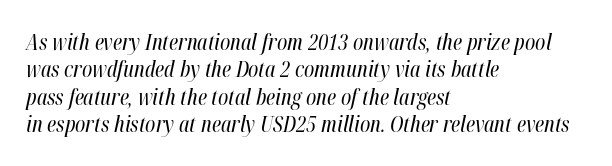
The image shows 22 px text type, italic (leaning right); set left-aligned, normal line spacing (1.25x), normal letter spacing, not underlined.
